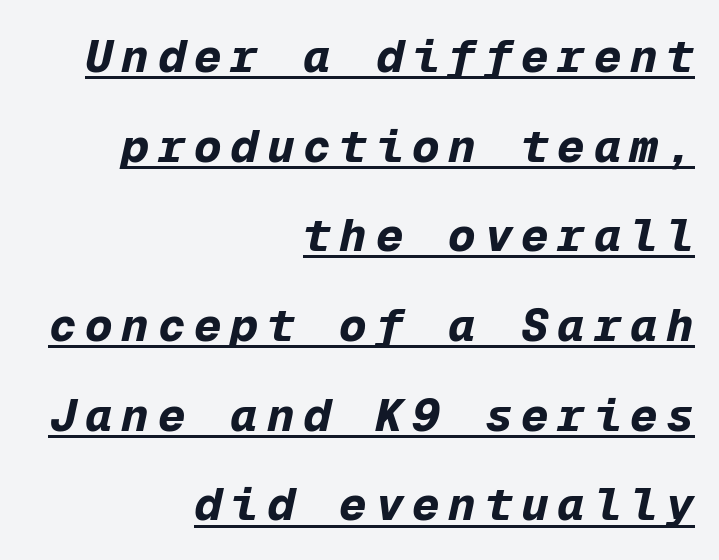
Heft: maximum for text — a bold. In designer terms, the underline attribute is active on this setting. The letters march in equal steps, a hallmark of fixed-pitch type. Line spacing here is loose. In CSS terms this would be text-align: right.
